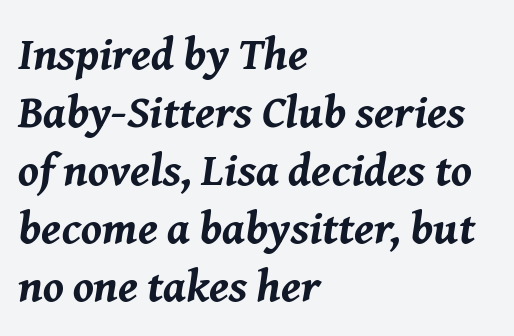
Q: Is the text bold? A: Yes.
Q: Is the text italic (slanted)? A: Yes, it leans right by about 8 degrees.
Q: Is the text underlined? A: No.
Q: How is the paragraph aligned? A: Left-aligned.
Q: Is the spacing between letters normal or unusually wide? A: Normal.
Q: Is the spacing between lines tight, normal or loose? A: Normal.
Q: Width (condensed, normal, or wide)? A: Normal.
Q: Stroke contrast? A: Medium.
Q: x-height? A: Medium.
Q: Monospaced? A: No.
